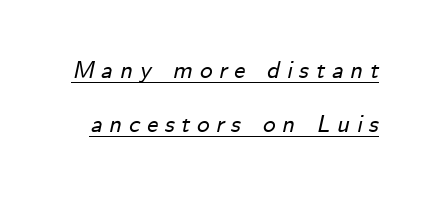
Q: Is the text italic (slanted)? A: Yes, it leans right by about 12 degrees.
Q: Is the text underlined? A: Yes.
Q: Is the spacing between letters normal or unusually wide? A: Unusually wide.
Q: Is the spacing between lines tight, normal or loose? A: Loose.
